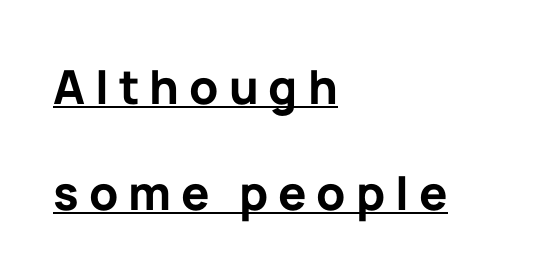
The image shows 47 px bold sans-serif type, upright; set left-aligned, loose line spacing (2.25x), unusually wide letter spacing (+0.21 em), underlined; low stroke contrast and a medium x-height.
